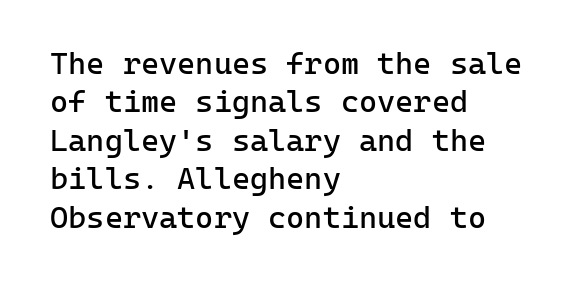
Q: Is the text bold? A: No.
Q: Is the text italic (slanted)? A: No, it is upright.
Q: Is the typeface a serif or a sans-serif typeface? A: Sans-serif.
Q: Is the text underlined? A: No.
Q: How is the paragraph aligned? A: Left-aligned.
Q: Is the spacing between letters normal or unusually wide? A: Normal.
Q: Width (condensed, normal, or wide)? A: Normal.
Q: Stroke contrast? A: Low.
Q: x-height? A: Medium.
Q: Monospaced? A: Yes.
